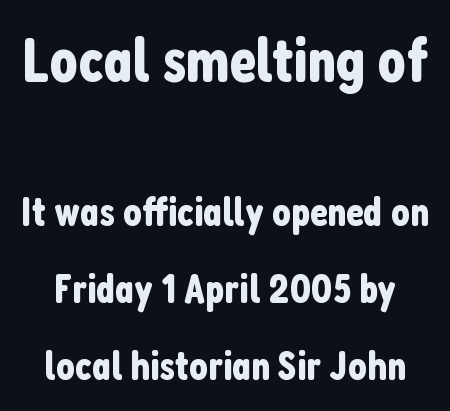
The image shows 62 px condensed sans-serif type, upright; set line spacing 1.88x, normal letter spacing, not underlined; the first (top) block is 1.51x larger; low stroke contrast and a medium x-height.
